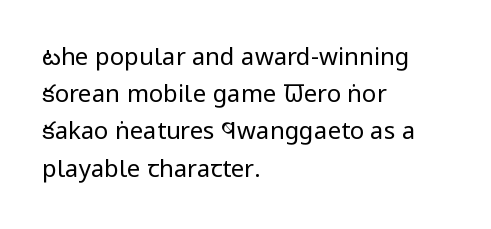
{"italic": "no", "bold": "no", "underline": "no", "align": "left", "line_spacing": "normal", "line_spacing_ratio": 1.55, "letter_spacing": "normal", "letter_spacing_em": 0.0, "glyph_px": 24}
